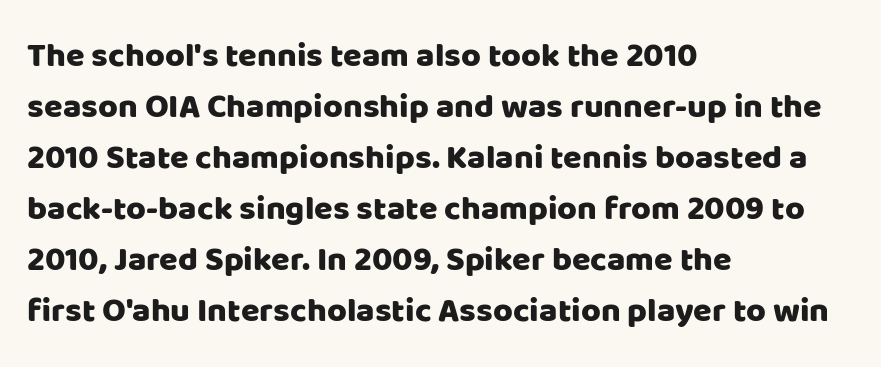
Q: Is the text italic (slanted)? A: No, it is upright.
Q: Is the typeface a serif or a sans-serif typeface? A: Sans-serif.
Q: Is the text underlined? A: No.
Q: How is the paragraph aligned? A: Left-aligned.
Q: Is the spacing between letters normal or unusually wide? A: Normal.
Q: Is the spacing between lines tight, normal or loose? A: Normal.
Q: Width (condensed, normal, or wide)? A: Normal.
Q: Stroke contrast? A: Low.
Q: x-height? A: Large.
Q: Monospaced? A: No.
